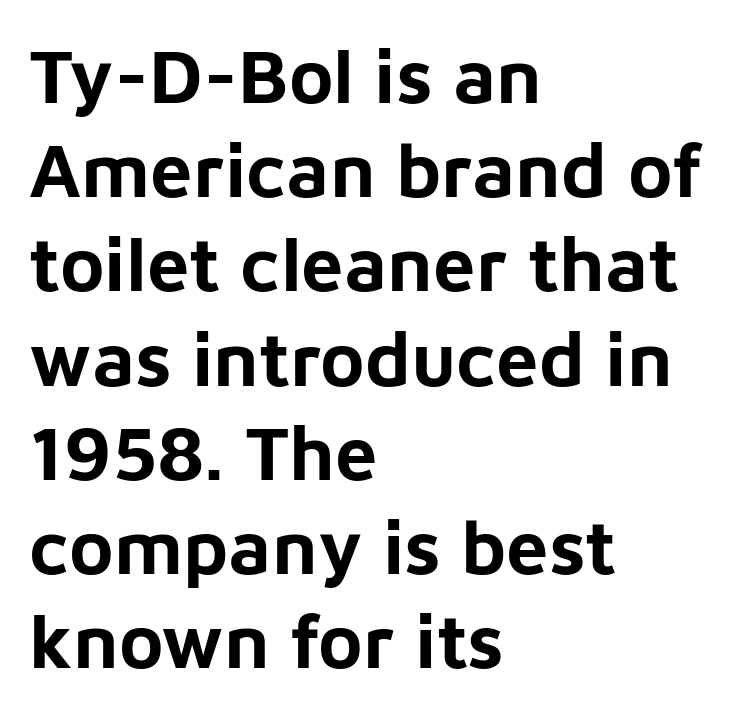
{"serif": "no", "italic": "no", "bold": "yes", "weight": "bold", "width": "normal", "stroke_contrast": "low", "x_height": "medium", "monospaced": "no", "underline": "no", "align": "left", "line_spacing_ratio": 1.24, "letter_spacing": "normal", "letter_spacing_em": 0.0, "glyph_px": 76}
